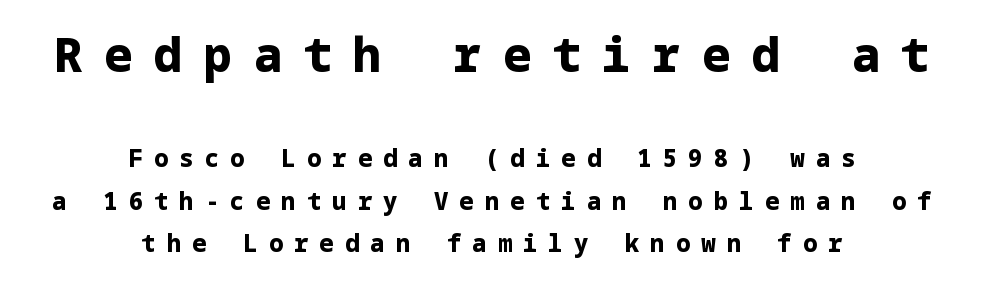
{"serif": "no", "italic": "no", "bold": "yes", "weight": "bold", "width": "normal", "stroke_contrast": "low", "x_height": "medium", "underline": "no", "align": "center", "line_spacing_ratio": 1.76, "letter_spacing": "wide", "letter_spacing_em": 0.46, "larger_block": "first", "size_ratio": 1.96, "glyph_px": 47}
